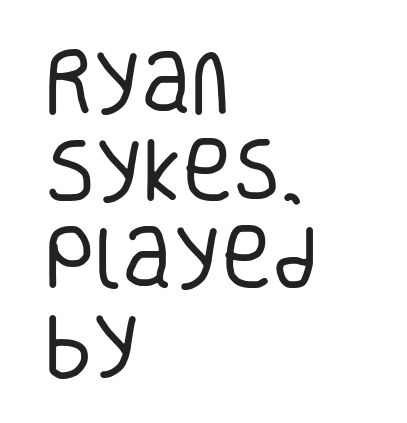
Serifs: no, the terminals of the letterforms are clean. Caption: face not bold, strokes unweighted. The specimen reads as upright at a glance. Descenders are the only things crossing below the line. Looks like regular typesetting: each glyph gets only the width it needs. Standard letterfit; no display-style spreading of the glyphs.
